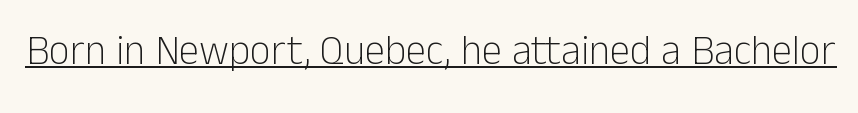
When letters stand straight like this, we call the style roman or upright. Nothing sits at the stroke ends, so this counts as sans-serif. The rendering uses the underline text-decoration. Caption: face not bold, strokes unweighted.
